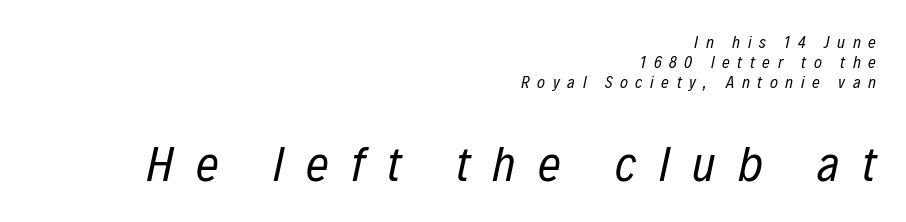
{"italic": "yes", "lean": "right", "slant_degrees": 12, "bold": "no", "weight": "regular", "width": "condensed", "stroke_contrast": "low", "x_height": "medium", "monospaced": "no", "underline": "no", "align": "right", "line_spacing_ratio": 1.18, "letter_spacing": "wide", "letter_spacing_em": 0.45, "larger_block": "second", "size_ratio": 2.94, "glyph_px": 50}
